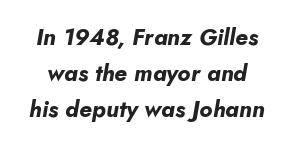
Q: Is the text bold? A: Yes.
Q: Is the text italic (slanted)? A: Yes, it leans right by about 5 degrees.
Q: Is the text underlined? A: No.
Q: Is the spacing between letters normal or unusually wide? A: Normal.
Q: Is the spacing between lines tight, normal or loose? A: Normal.
